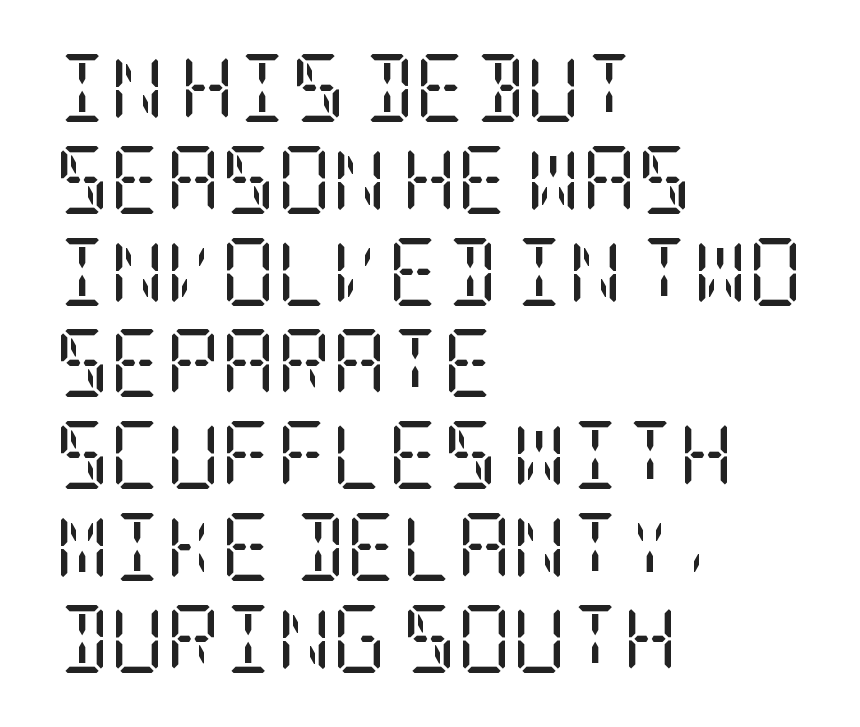
The characters display serif detailing at their extremities. The foot of each line stays bare and open. Summary of vertical rhythm: regular, with standard interline spacing. Layout note: lines flush left.
